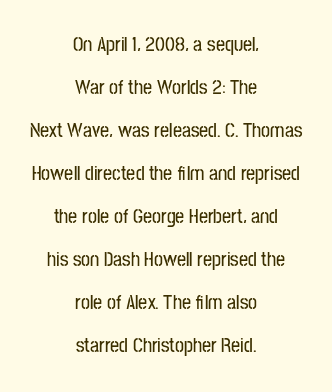
{"italic": "no", "underline": "no", "align": "center", "line_spacing": "loose", "line_spacing_ratio": 2.15, "letter_spacing": "normal", "letter_spacing_em": 0.0, "glyph_px": 20}
